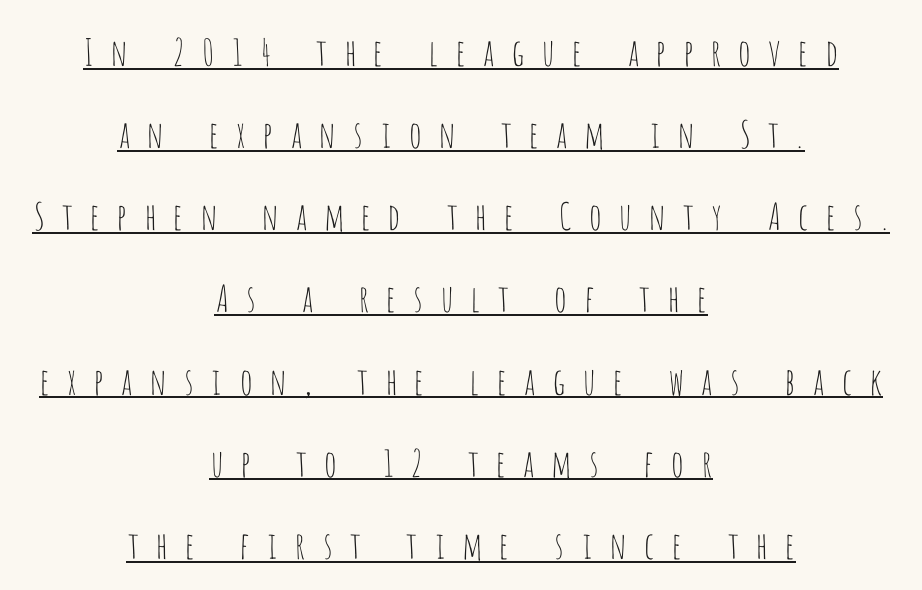
{"serif": "no", "italic": "no", "bold": "no", "weight": "thin", "width": "condensed", "stroke_contrast": "low", "x_height": "large", "monospaced": "no", "underline": "yes", "align": "center", "line_spacing": "loose", "line_spacing_ratio": 2.22, "letter_spacing": "wide", "letter_spacing_em": 0.42, "glyph_px": 37}
